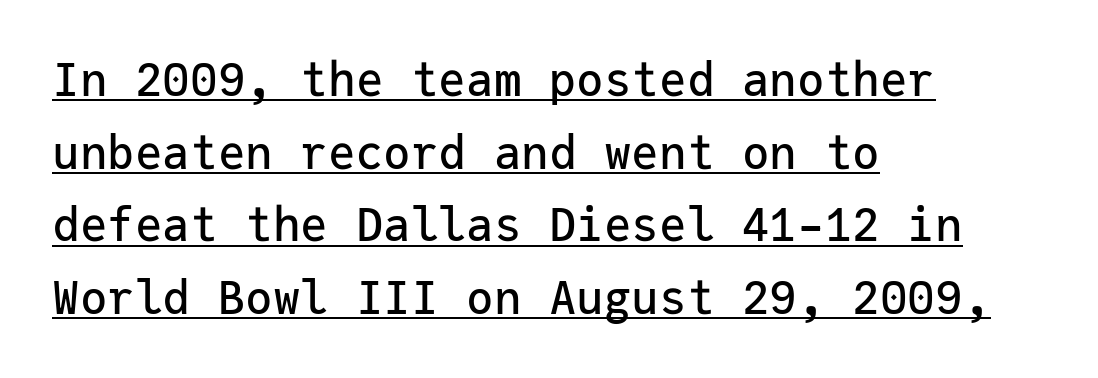
The image shows 46 px sans-serif type, upright, monospaced; set left-aligned, normal line spacing (1.58x), normal letter spacing, underlined; low stroke contrast and a medium x-height.
